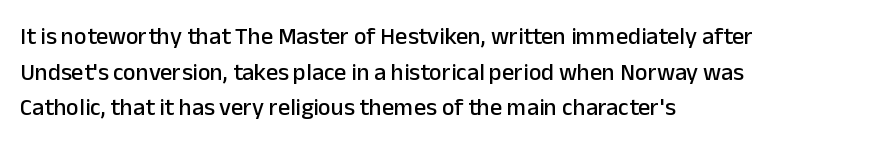
The lettering holds an erect, upright posture throughout. Inter-character spacing is left at the font's built-in metrics. The glyphs are unaccompanied by any horizontal stroke below them. Horizontal alignment here is leftward, the default for most running prose. Is there much room between lines? A standard amount, neither cramped nor airy.
